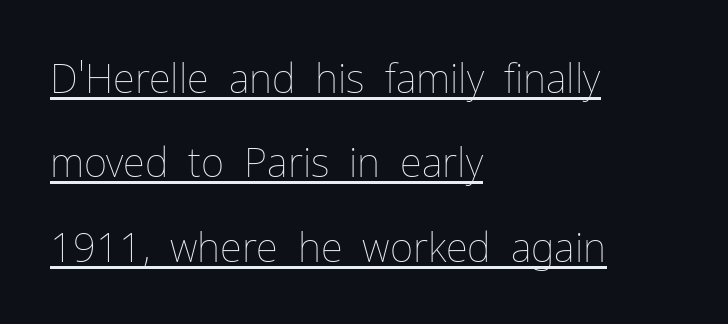
{"italic": "no", "bold": "no", "weight": "thin", "width": "normal", "stroke_contrast": "low", "x_height": "medium", "monospaced": "no", "underline": "yes", "align": "left", "line_spacing": "loose", "line_spacing_ratio": 2.11, "letter_spacing": "normal", "letter_spacing_em": 0.0, "glyph_px": 40}
